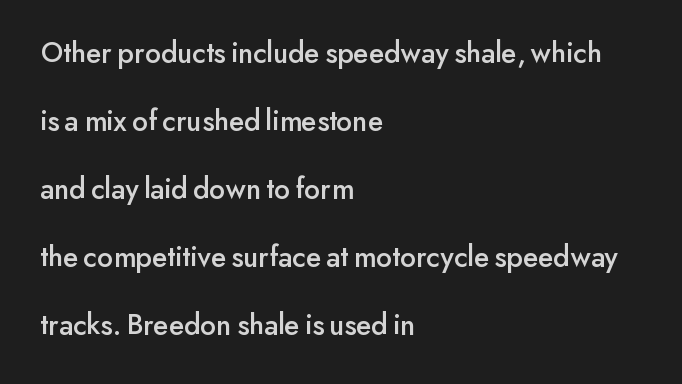
{"serif": "no", "italic": "no", "width": "normal", "stroke_contrast": "low", "x_height": "small", "monospaced": "no", "underline": "no", "align": "left", "line_spacing": "loose", "line_spacing_ratio": 2.27, "letter_spacing": "normal", "letter_spacing_em": 0.0, "glyph_px": 30}
